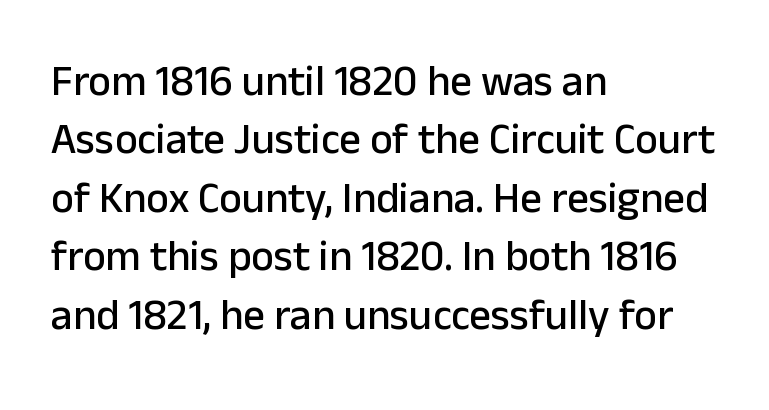
The image shows 43 px sans-serif type, upright; set left-aligned, normal line spacing (1.36x), normal letter spacing, not underlined; low stroke contrast and a medium x-height.
